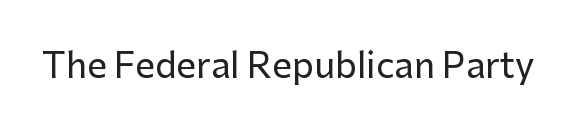
The words here are not underlined. Posture: upright roman. Each letter's strokes conclude bluntly, with no projecting serifs. Spacing between characters is what you'd get straight out of the box.
